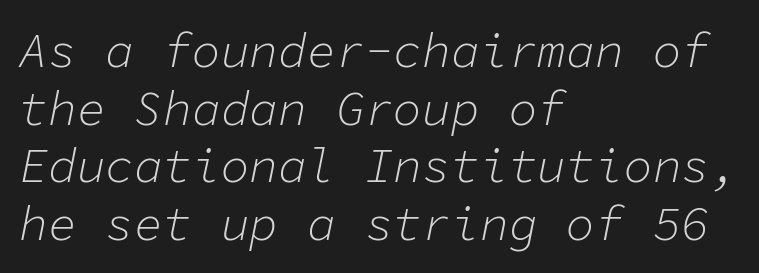
{"italic": "yes", "lean": "right", "slant_degrees": 11, "bold": "no", "weight": "light", "width": "normal", "stroke_contrast": "low", "x_height": "medium", "monospaced": "yes", "underline": "no", "align": "left", "line_spacing_ratio": 1.2, "letter_spacing": "normal", "letter_spacing_em": 0.0, "glyph_px": 48}
